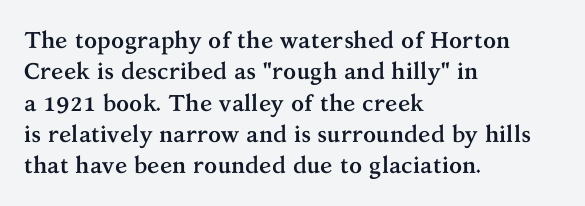
Q: Is the text bold? A: Yes.
Q: Is the text italic (slanted)? A: No, it is upright.
Q: Is the text underlined? A: No.
Q: How is the paragraph aligned? A: Left-aligned.
Q: Is the spacing between letters normal or unusually wide? A: Normal.
Q: Is the spacing between lines tight, normal or loose? A: Normal.
